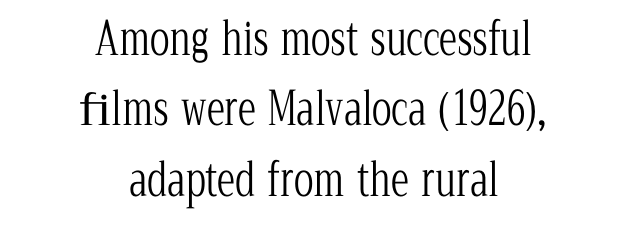
The image shows 46 px light, condensed serif type, upright; set centered, normal line spacing (1.53x), normal letter spacing, not underlined; low stroke contrast and a medium x-height.
